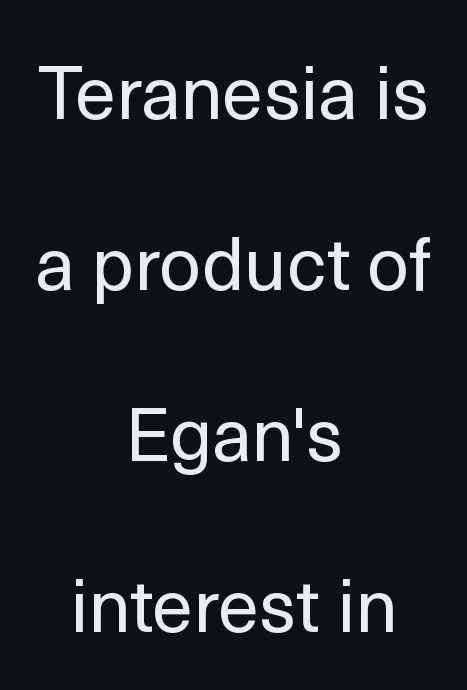
Q: Is the text bold? A: No.
Q: Is the text italic (slanted)? A: No, it is upright.
Q: Is the typeface a serif or a sans-serif typeface? A: Sans-serif.
Q: Is the text underlined? A: No.
Q: How is the paragraph aligned? A: Centered.
Q: Is the spacing between letters normal or unusually wide? A: Normal.
Q: Is the spacing between lines tight, normal or loose? A: Loose.
Q: Width (condensed, normal, or wide)? A: Normal.
Q: x-height? A: Medium.
Q: Monospaced? A: No.
